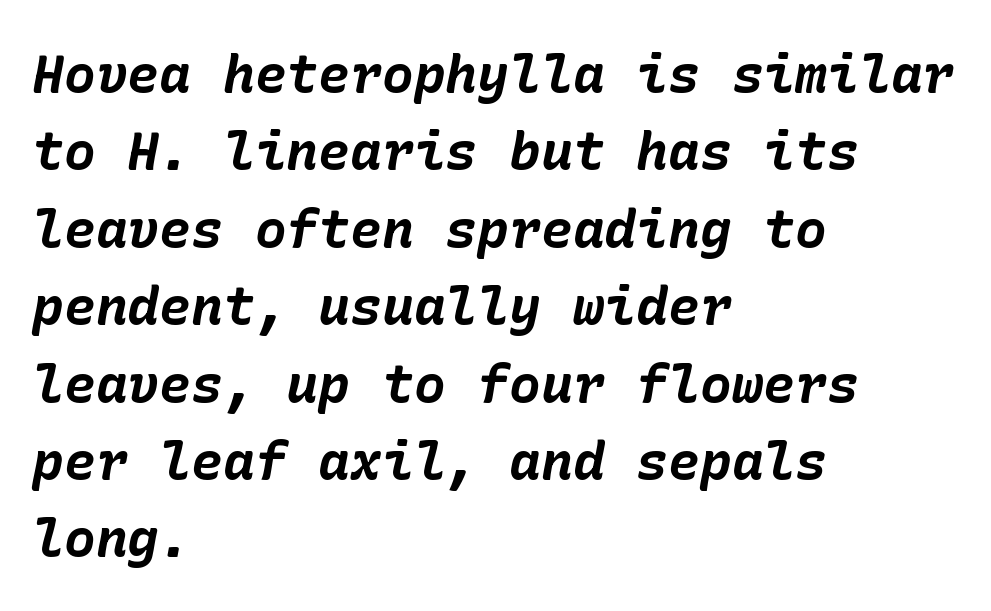
Q: Is the text bold? A: Yes.
Q: Is the text italic (slanted)? A: Yes, it leans right by about 10 degrees.
Q: Is the text underlined? A: No.
Q: How is the paragraph aligned? A: Left-aligned.
Q: Is the spacing between letters normal or unusually wide? A: Normal.
Q: Is the spacing between lines tight, normal or loose? A: Normal.
Q: Width (condensed, normal, or wide)? A: Normal.
Q: Stroke contrast? A: Low.
Q: x-height? A: Medium.
